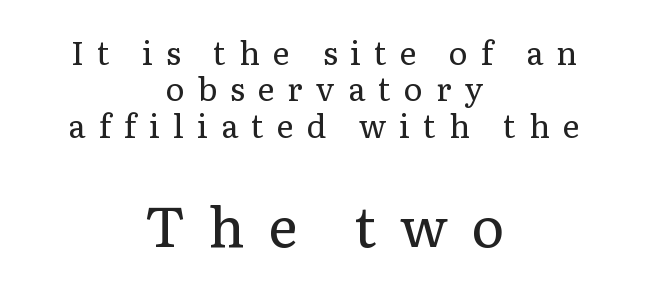
The image shows 56 px regular-weight serif type, upright; set centered, tight line spacing (1.14x), unusually wide letter spacing (+0.41 em), not underlined; the second (bottom) block is 1.75x larger; low stroke contrast and a medium x-height.
